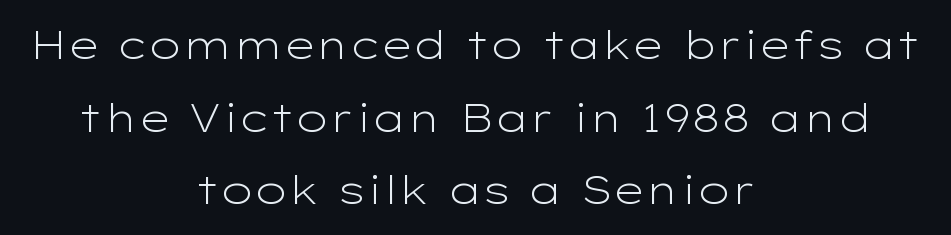
The font family rendered here belongs to the sans-serif group. Compared with a flush-left layout, this one balances lines on the center instead. Nobody touched the tracking dial on this one. Designer's note — italics off, roman on.
